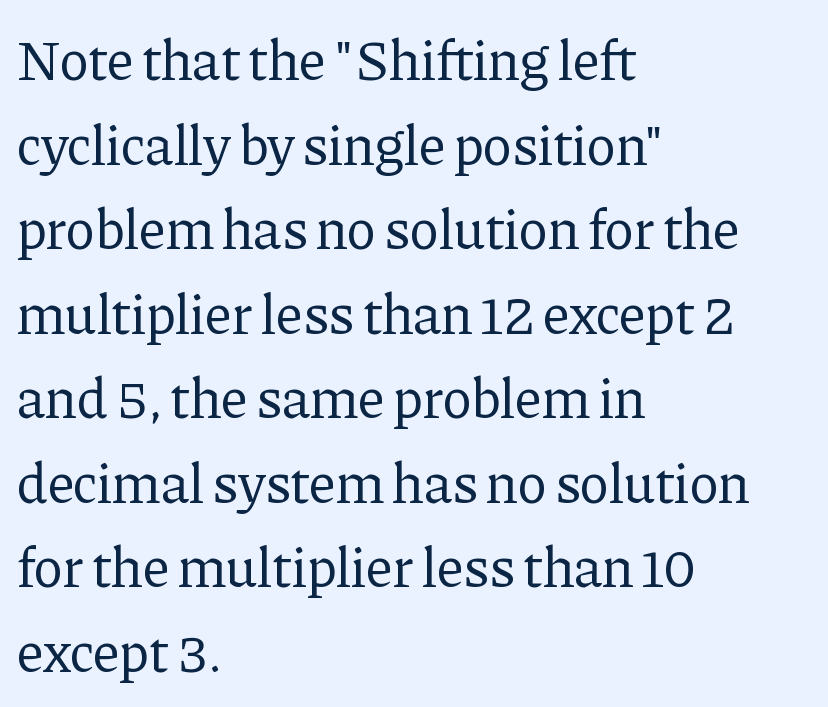
{"serif": "yes", "italic": "no", "bold": "no", "weight": "regular", "width": "normal", "stroke_contrast": "low", "x_height": "medium", "monospaced": "no", "underline": "no", "align": "left", "line_spacing": "normal", "line_spacing_ratio": 1.51, "letter_spacing": "normal", "letter_spacing_em": 0.0, "glyph_px": 56}
